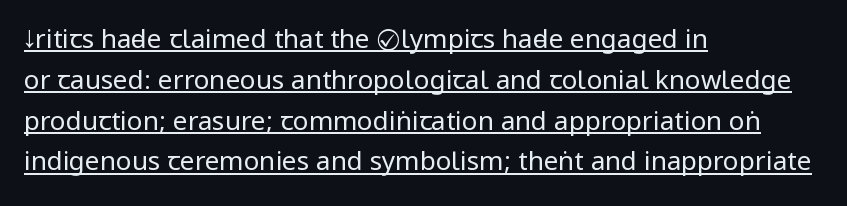
{"italic": "no", "bold": "no", "underline": "yes", "align": "left", "line_spacing": "normal", "line_spacing_ratio": 1.57, "letter_spacing": "normal", "letter_spacing_em": 0.0, "glyph_px": 26}
